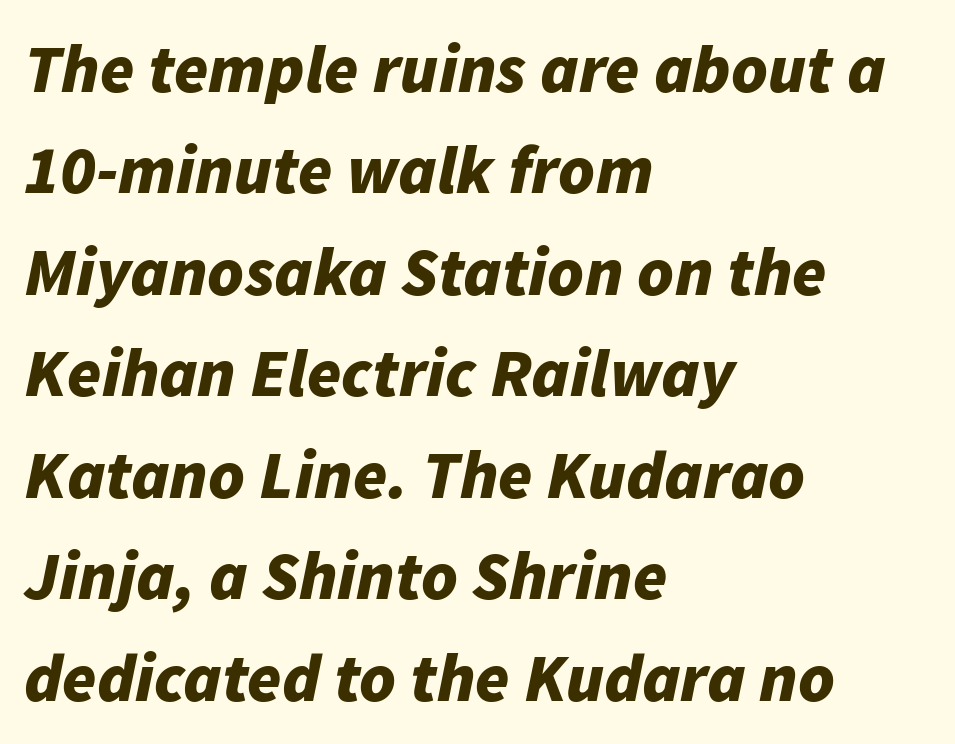
{"italic": "yes", "lean": "right", "slant_degrees": 11, "bold": "yes", "weight": "bold", "width": "normal", "stroke_contrast": "low", "x_height": "medium", "monospaced": "no", "underline": "no", "align": "left", "line_spacing": "normal", "line_spacing_ratio": 1.47, "letter_spacing": "normal", "letter_spacing_em": 0.0, "glyph_px": 69}
